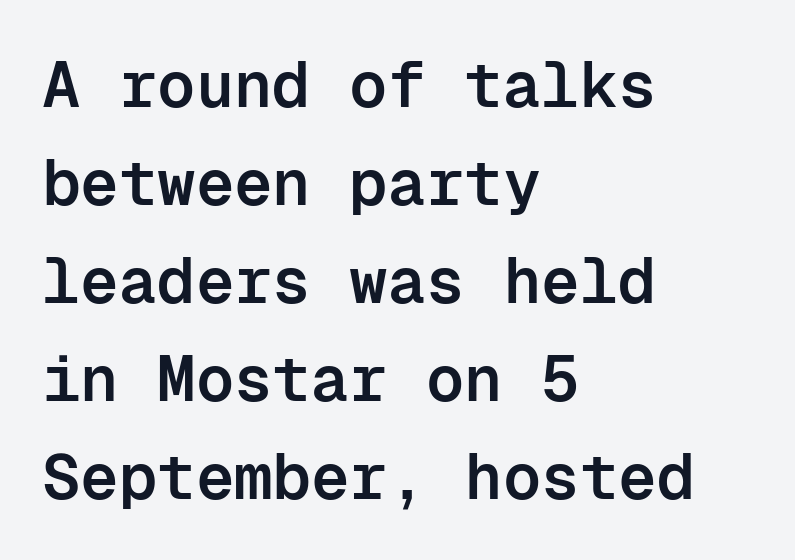
{"serif": "no", "italic": "no", "bold": "semi", "weight": "semibold", "width": "normal", "stroke_contrast": "low", "x_height": "medium", "monospaced": "yes", "underline": "no", "align": "left", "line_spacing": "normal", "line_spacing_ratio": 1.53, "letter_spacing": "normal", "letter_spacing_em": 0.0, "glyph_px": 64}
